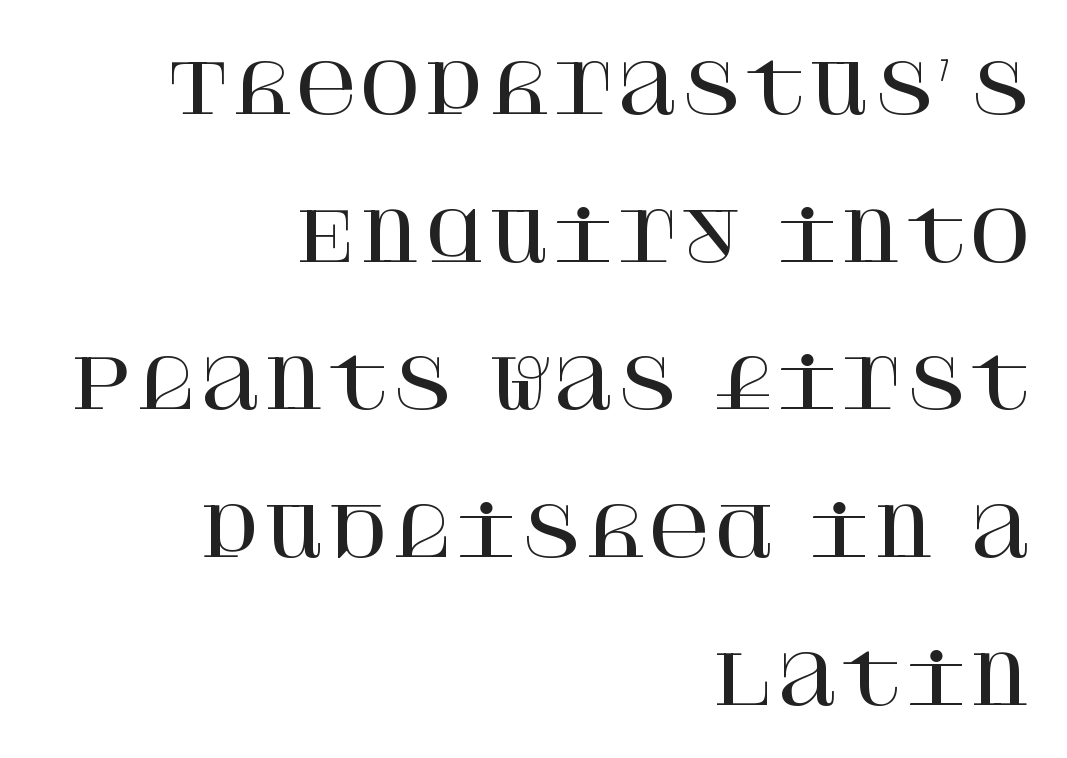
Is the letter spacing exaggerated? No — it looks like the ordinary default. Summary of vertical rhythm: relaxed, with wide interline spacing. The words here are not underlined. Short and long lines alike share a common ending point at right.
